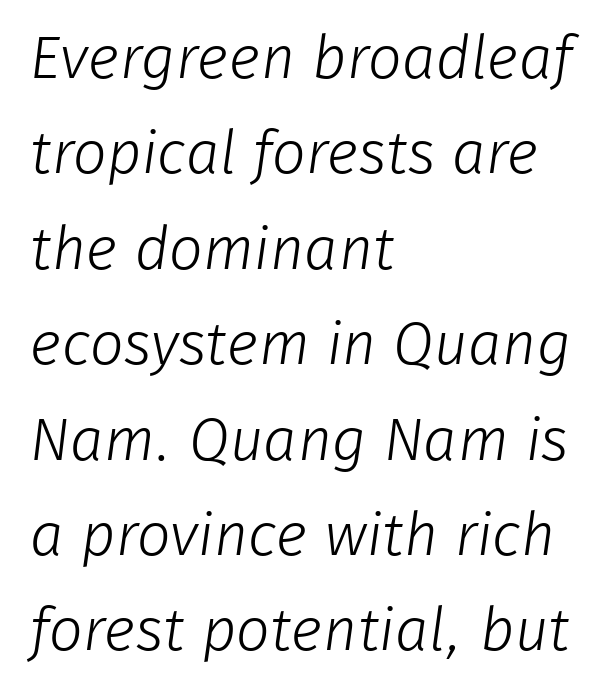
You can tell from the bare stems that sans-serif type was used. Looks like regular typesetting: each glyph gets only the width it needs. The setting favours the left margin, as ordinary paragraphs usually do. How are the letters spaced? Ordinarily, with no added tracking. No heavy texture on the line: the type isn't bold.
